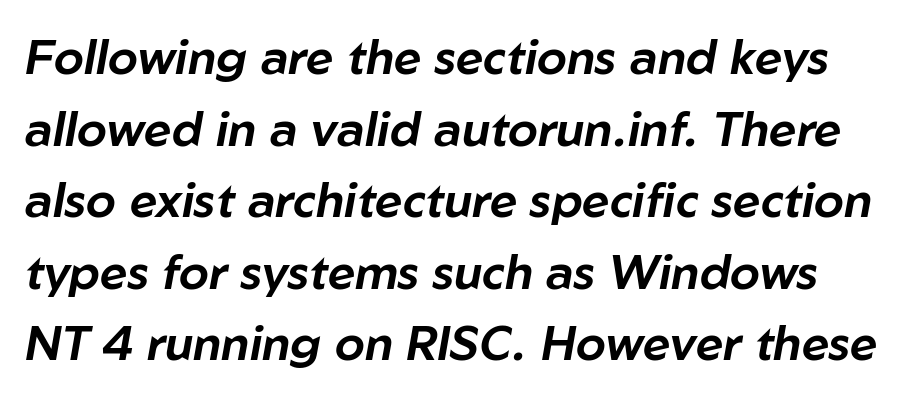
Q: Is the text italic (slanted)? A: Yes, it leans right by about 10 degrees.
Q: Is the text underlined? A: No.
Q: Is the spacing between letters normal or unusually wide? A: Normal.
Q: Is the spacing between lines tight, normal or loose? A: Normal.
Q: Width (condensed, normal, or wide)? A: Normal.
Q: Stroke contrast? A: Low.
Q: x-height? A: Medium.
Q: Monospaced? A: No.
